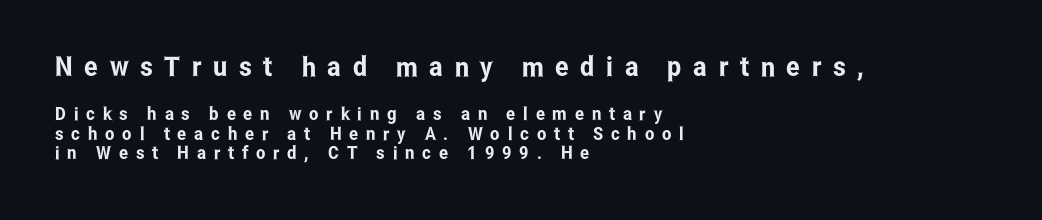
Q: Is the text italic (slanted)? A: No, it is upright.
Q: Is the text underlined? A: No.
Q: How is the paragraph aligned? A: Left-aligned.
Q: Is the spacing between letters normal or unusually wide? A: Unusually wide.
Q: Is the spacing between lines tight, normal or loose? A: Tight.
Q: Which block of text is set in a larger size, the first (top) or the second (bottom)? A: The first (top) one.
